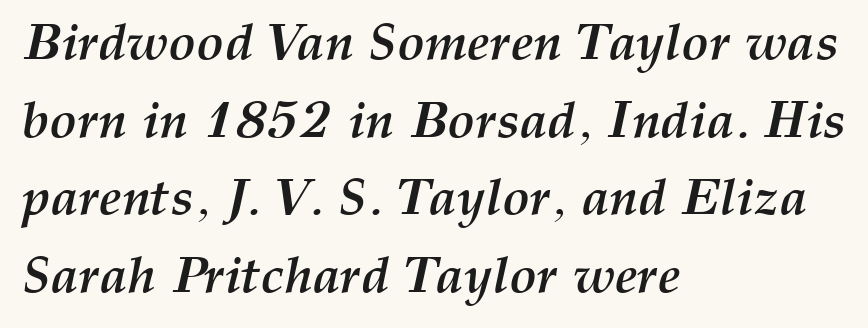
These lines are rendered in a variable-pitch font. The passage shown is not underscored anywhere. Is the block centered? No — it sits flush against the left margin. What stands out about the letter spacing? Nothing — it is the standard amount. Each glyph is drawn with heavy, bold strokes.
